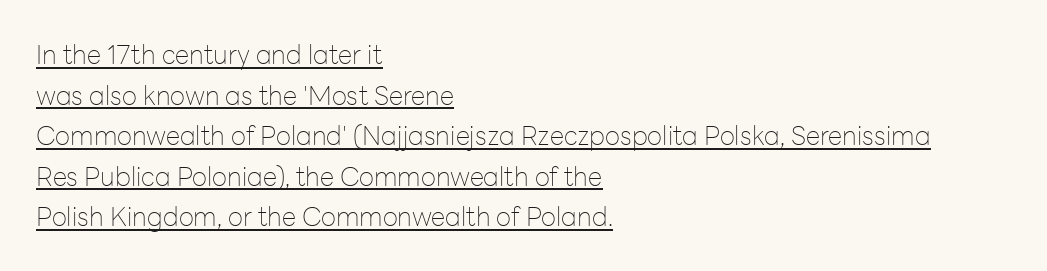
Q: Is the text bold? A: No.
Q: Is the text italic (slanted)? A: No, it is upright.
Q: Is the text underlined? A: Yes.
Q: How is the paragraph aligned? A: Left-aligned.
Q: Is the spacing between letters normal or unusually wide? A: Normal.
Q: Is the spacing between lines tight, normal or loose? A: Normal.
